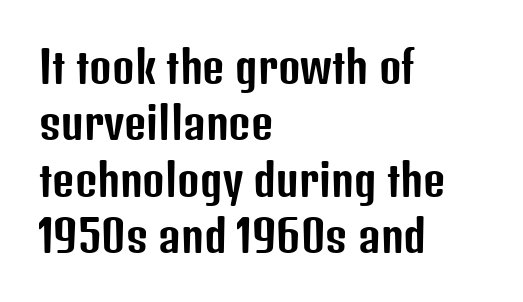
{"serif": "no", "italic": "no", "width": "condensed", "stroke_contrast": "low", "x_height": "medium", "monospaced": "no", "underline": "no", "align": "left", "line_spacing": "normal", "line_spacing_ratio": 1.31, "letter_spacing": "normal", "letter_spacing_em": 0.0, "glyph_px": 43}
